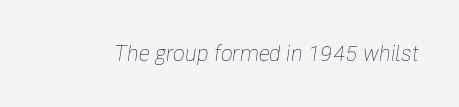
The image shows 22 px text type, italic (leaning right); set normal letter spacing, not underlined.
